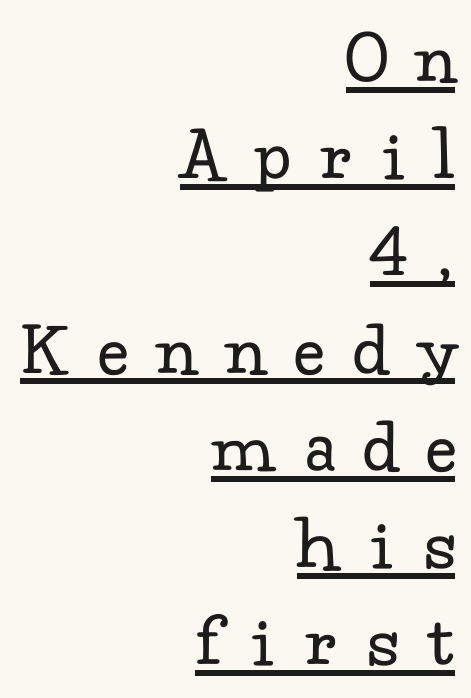
{"serif": "yes", "italic": "no", "bold": "no", "weight": "regular", "width": "normal", "stroke_contrast": "low", "x_height": "small", "monospaced": "no", "underline": "yes", "align": "right", "line_spacing_ratio": 1.23, "letter_spacing": "wide", "letter_spacing_em": 0.39, "glyph_px": 79}
